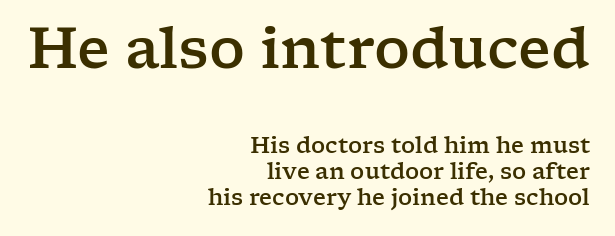
The rendering uses natural spacing where letterforms have individual widths. Posture: straight, roman, zero tilt. Check under the words: just untouched page. The ragged edge is on the left, which tells us the setting is flush right.
